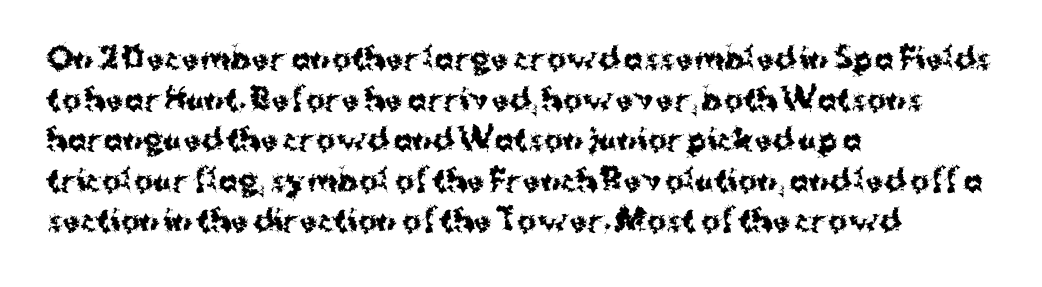
Note: no serifs on the glyphs. Think of a printed novel: that variable character pitch is what you see here. The paragraph shown leans on its left margin. The specimen reads as upright at a glance.
